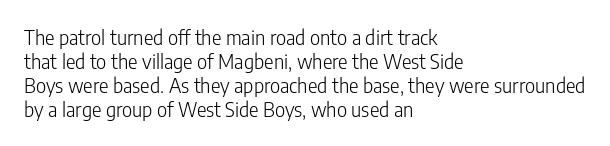
Descenders are the only things crossing below the line. Letters have the restrained weight of plain body copy at most. Where is the straight margin? On the left. Between one letter and the next there's only the usual sliver of space.
